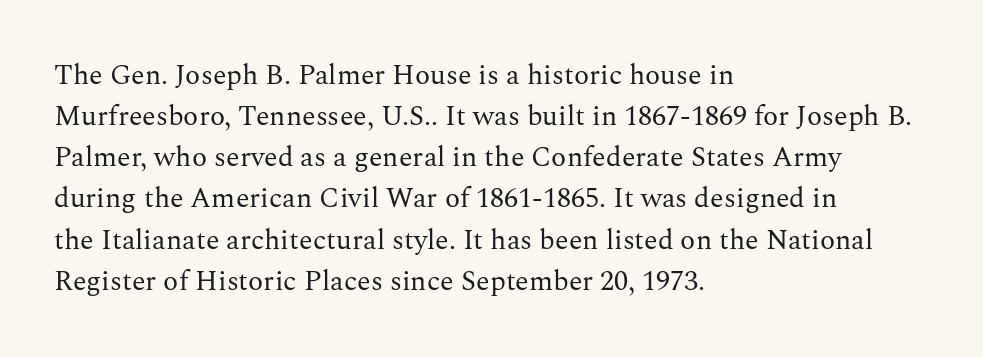
{"serif": "yes", "italic": "no", "bold": "no", "weight": "regular", "width": "normal", "stroke_contrast": "medium", "x_height": "medium", "monospaced": "no", "underline": "no", "align": "left", "line_spacing": "normal", "line_spacing_ratio": 1.47, "letter_spacing": "normal", "letter_spacing_em": 0.0, "glyph_px": 28}
